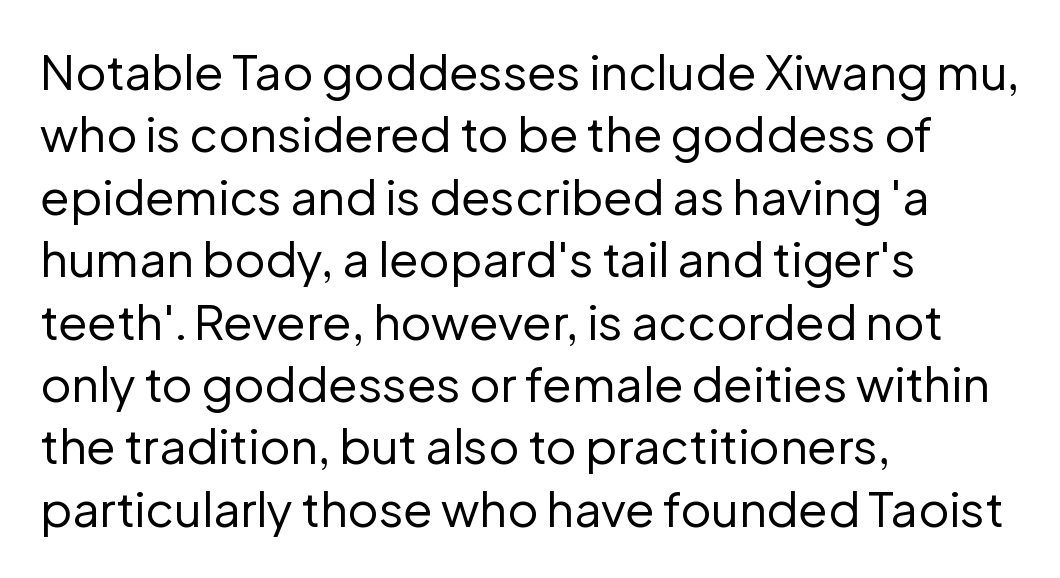
The image shows 48 px regular-weight sans-serif type, upright; set left-aligned, normal line spacing (1.3x), normal letter spacing, not underlined; low stroke contrast and a medium x-height.
